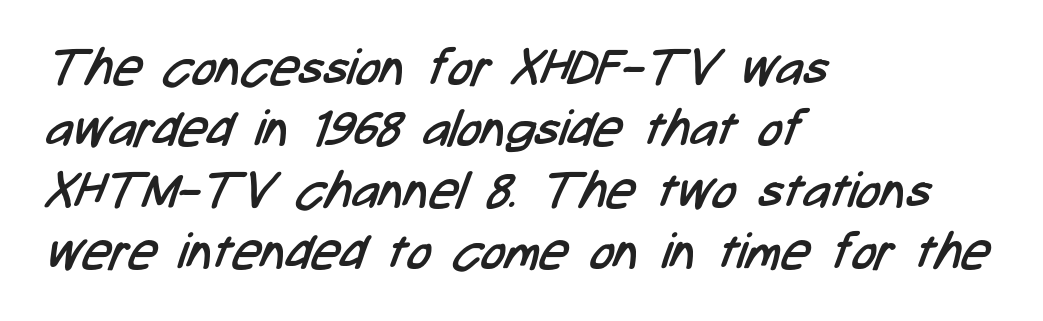
Q: Is the text bold? A: No.
Q: Is the typeface a serif or a sans-serif typeface? A: Sans-serif.
Q: Is the text underlined? A: No.
Q: How is the paragraph aligned? A: Left-aligned.
Q: Is the spacing between letters normal or unusually wide? A: Normal.
Q: Width (condensed, normal, or wide)? A: Condensed.
Q: Stroke contrast? A: Low.
Q: x-height? A: Medium.
Q: Monospaced? A: No.
